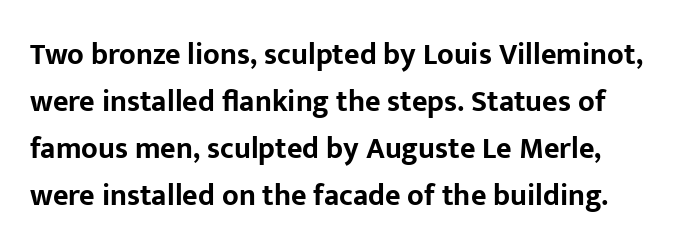
The rows are spaced the way most documents space them. Are there feet on the stems? There aren't — it's a sans. The passage shown has conventional tracking throughout. Here the designer chose a conventional face with non-uniform glyph widths. The strokes are fattened all the way to bold.
